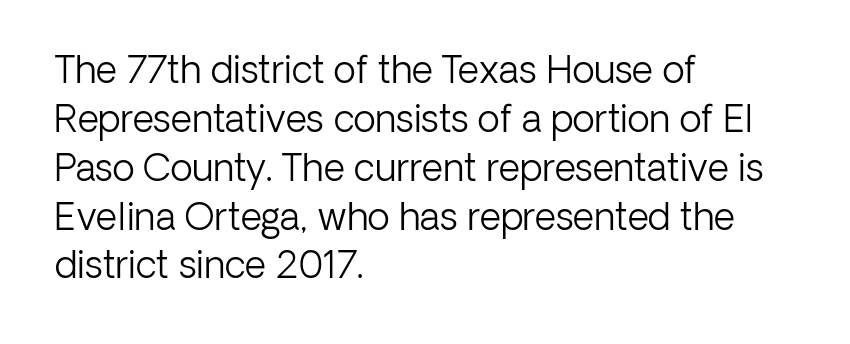
{"serif": "no", "italic": "no", "bold": "no", "weight": "light", "width": "normal", "stroke_contrast": "low", "x_height": "medium", "monospaced": "no", "underline": "no", "align": "left", "line_spacing": "normal", "line_spacing_ratio": 1.32, "letter_spacing": "normal", "letter_spacing_em": 0.0, "glyph_px": 37}
